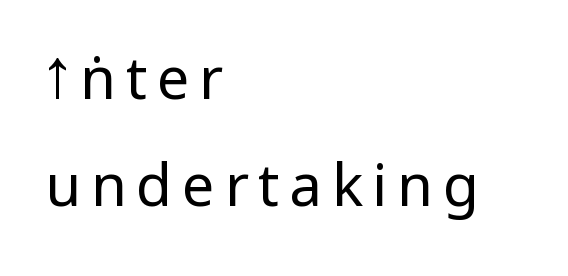
Q: Is the text bold? A: No.
Q: Is the text italic (slanted)? A: No, it is upright.
Q: Is the typeface a serif or a sans-serif typeface? A: Sans-serif.
Q: Is the text underlined? A: No.
Q: How is the paragraph aligned? A: Left-aligned.
Q: Width (condensed, normal, or wide)? A: Condensed.
Q: Stroke contrast? A: Low.
Q: x-height? A: Large.
Q: Monospaced? A: No.
